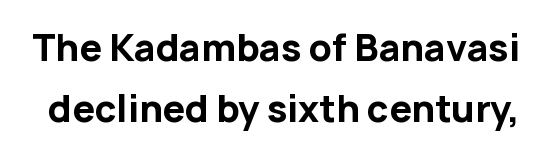
The image shows 36 px bold sans-serif type, upright; set normal line spacing (1.69x), normal letter spacing, not underlined; low stroke contrast and a medium x-height.
